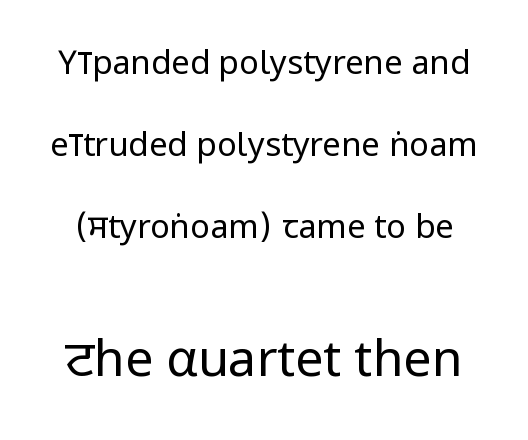
{"serif": "no", "italic": "no", "bold": "no", "weight": "regular", "width": "condensed", "stroke_contrast": "low", "x_height": "large", "monospaced": "no", "underline": "no", "line_spacing": "loose", "line_spacing_ratio": 2.49, "letter_spacing": "normal", "letter_spacing_em": 0.0, "larger_block": "second", "size_ratio": 1.52, "glyph_px": 50}
